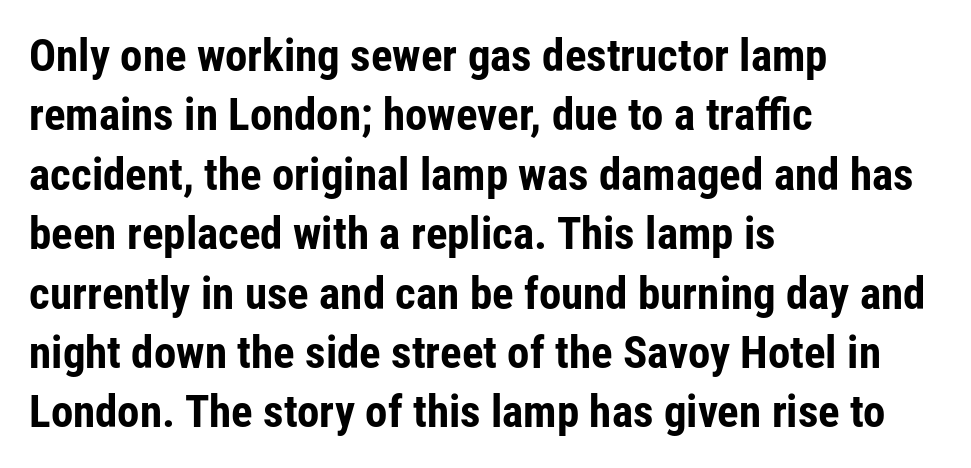
Q: Is the text bold? A: Yes.
Q: Is the text italic (slanted)? A: No, it is upright.
Q: Is the typeface a serif or a sans-serif typeface? A: Sans-serif.
Q: Is the text underlined? A: No.
Q: How is the paragraph aligned? A: Left-aligned.
Q: Is the spacing between letters normal or unusually wide? A: Normal.
Q: Is the spacing between lines tight, normal or loose? A: Normal.
Q: Width (condensed, normal, or wide)? A: Condensed.
Q: Stroke contrast? A: Low.
Q: x-height? A: Medium.
Q: Monospaced? A: No.
